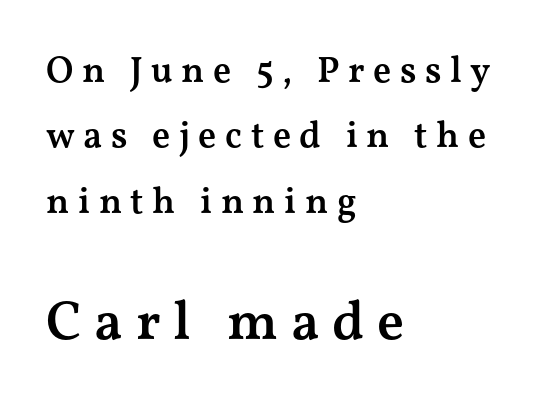
The image shows 55 px semibold, wide serif type, upright; set left-aligned, line spacing 1.77x, unusually wide letter spacing (+0.23 em), not underlined; the second (bottom) block is 1.49x larger; medium stroke contrast and a medium x-height.
